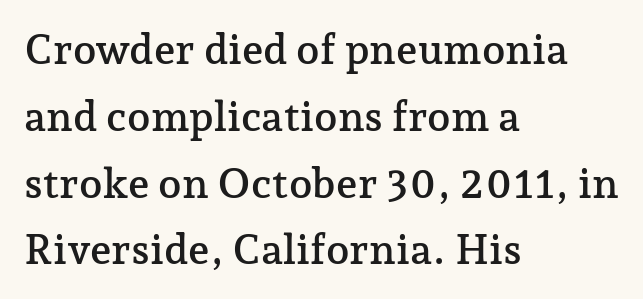
The image shows 42 px serif type, upright; set left-aligned, normal line spacing (1.59x), normal letter spacing, not underlined; low stroke contrast and a medium x-height.
